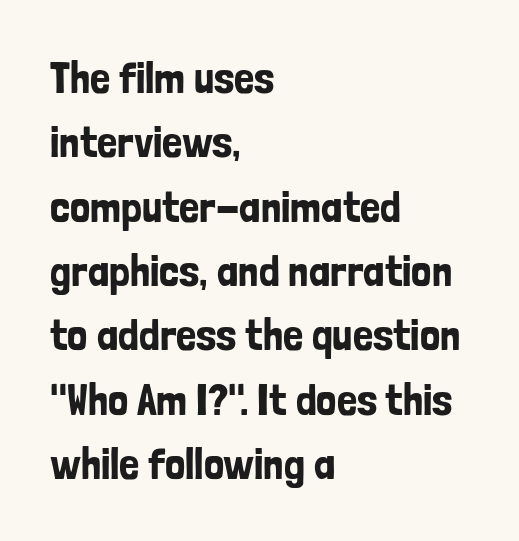
Q: Is the text italic (slanted)? A: No, it is upright.
Q: Is the typeface a serif or a sans-serif typeface? A: Sans-serif.
Q: Is the text underlined? A: No.
Q: How is the paragraph aligned? A: Left-aligned.
Q: Is the spacing between letters normal or unusually wide? A: Normal.
Q: Is the spacing between lines tight, normal or loose? A: Normal.
Q: Width (condensed, normal, or wide)? A: Condensed.
Q: Stroke contrast? A: Low.
Q: x-height? A: Medium.
Q: Monospaced? A: No.
